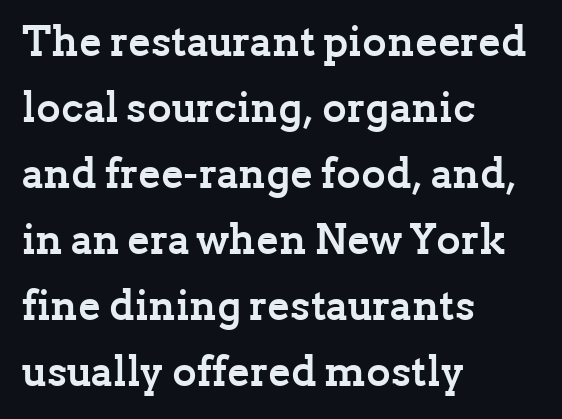
The font is running at its bold setting. The rag falls on the right side of this text block. The rendering uses natural spacing where letterforms have individual widths. The text was rendered using a seriffed face with decorative stroke endings. Tracking value appears to be zero — textbook default spacing.
